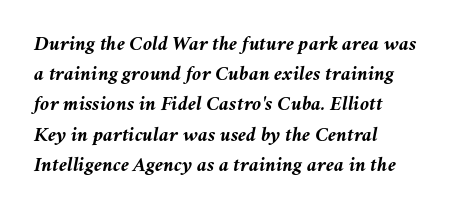
The image shows 21 px bold type, italic (leaning right); set left-aligned, normal line spacing (1.44x), normal letter spacing, not underlined.
